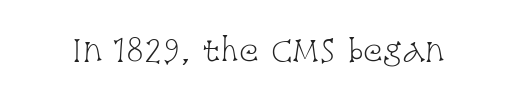
{"serif": "yes", "italic": "no", "bold": "no", "weight": "light", "width": "condensed", "stroke_contrast": "low", "x_height": "large", "monospaced": "no", "underline": "no", "letter_spacing": "normal", "letter_spacing_em": 0.0, "glyph_px": 29}
